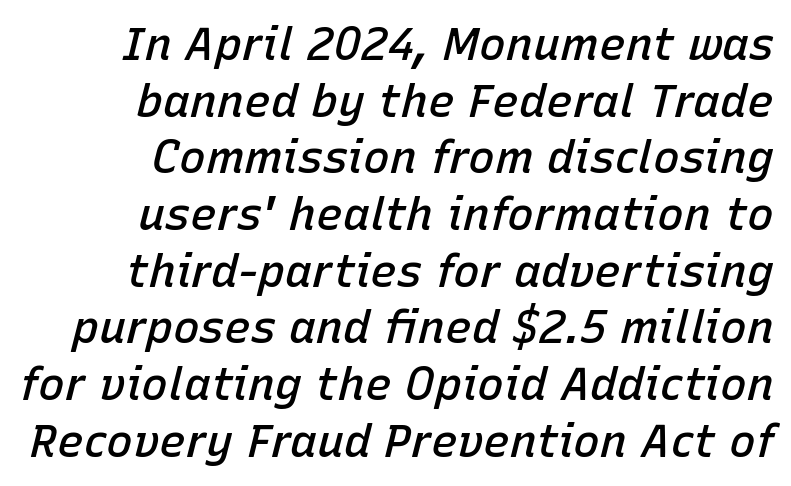
{"italic": "yes", "lean": "right", "slant_degrees": 15, "bold": "semi", "weight": "semibold", "width": "normal", "stroke_contrast": "low", "x_height": "medium", "monospaced": "no", "underline": "no", "align": "right", "line_spacing": "normal", "line_spacing_ratio": 1.26, "letter_spacing": "normal", "letter_spacing_em": 0.0, "glyph_px": 45}
